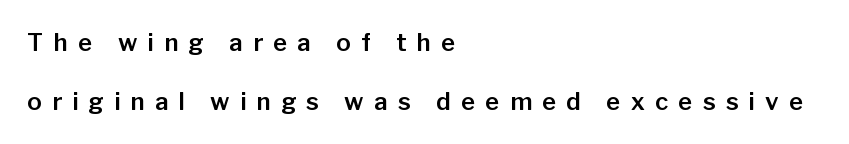
Q: Is the text italic (slanted)? A: No, it is upright.
Q: Is the text underlined? A: No.
Q: How is the paragraph aligned? A: Left-aligned.
Q: Is the spacing between letters normal or unusually wide? A: Unusually wide.
Q: Is the spacing between lines tight, normal or loose? A: Loose.
